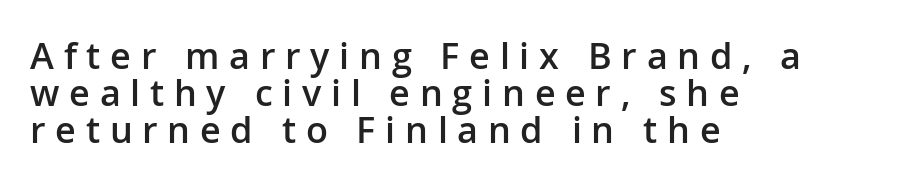
{"serif": "no", "italic": "no", "bold": "semi", "weight": "semibold", "width": "normal", "stroke_contrast": "low", "x_height": "medium", "monospaced": "no", "underline": "no", "align": "left", "line_spacing": "tight", "line_spacing_ratio": 1.03, "letter_spacing": "wide", "letter_spacing_em": 0.27, "glyph_px": 36}
